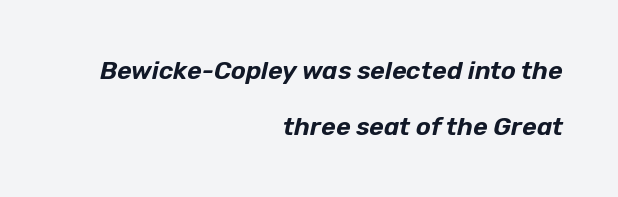
The image shows 25 px text type, italic (leaning right); set right-aligned, loose line spacing (2.24x), normal letter spacing, not underlined.
